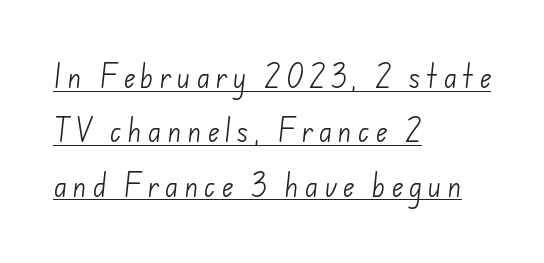
{"bold": "no", "underline": "yes", "align": "left", "line_spacing": "loose", "line_spacing_ratio": 2.09, "letter_spacing": "wide", "letter_spacing_em": 0.21, "glyph_px": 26}
